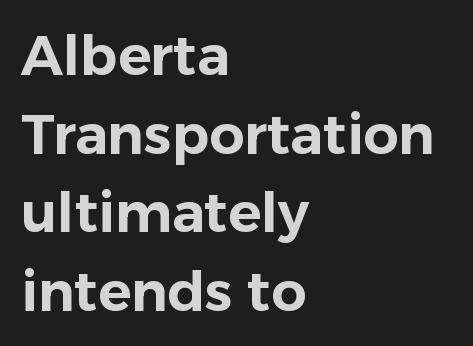
The image shows 55 px sans-serif type, upright; set left-aligned, normal line spacing (1.43x), normal letter spacing, not underlined; low stroke contrast and a medium x-height.
